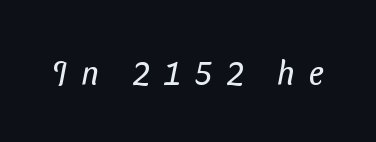
{"serif": "no", "bold": "no", "weight": "regular", "width": "condensed", "stroke_contrast": "low", "x_height": "medium", "monospaced": "no", "underline": "no", "letter_spacing": "wide", "letter_spacing_em": 0.43, "glyph_px": 33}
